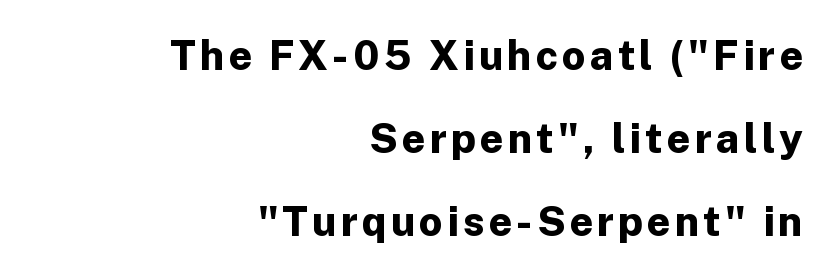
Q: Is the text bold? A: Yes.
Q: Is the text italic (slanted)? A: No, it is upright.
Q: Is the typeface a serif or a sans-serif typeface? A: Sans-serif.
Q: Is the text underlined? A: No.
Q: How is the paragraph aligned? A: Right-aligned.
Q: Is the spacing between lines tight, normal or loose? A: Loose.
Q: Width (condensed, normal, or wide)? A: Normal.
Q: Stroke contrast? A: Low.
Q: x-height? A: Medium.
Q: Monospaced? A: No.
